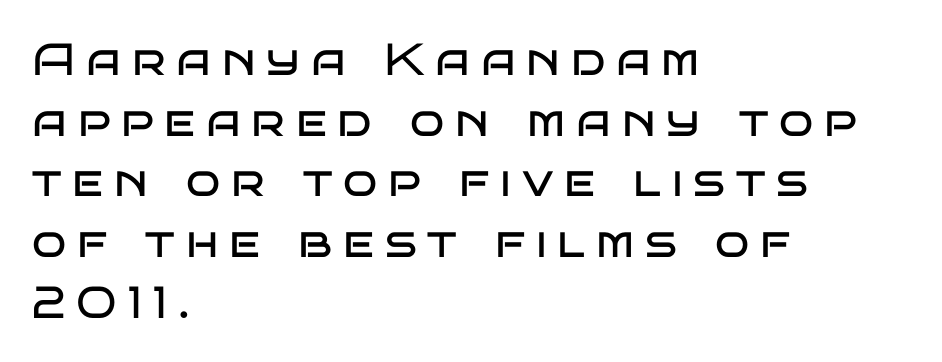
{"serif": "no", "italic": "no", "bold": "no", "weight": "regular", "width": "wide", "stroke_contrast": "low", "x_height": "large", "monospaced": "no", "underline": "no", "align": "left", "line_spacing": "normal", "line_spacing_ratio": 1.35, "letter_spacing": "wide", "letter_spacing_em": 0.24, "glyph_px": 45}
